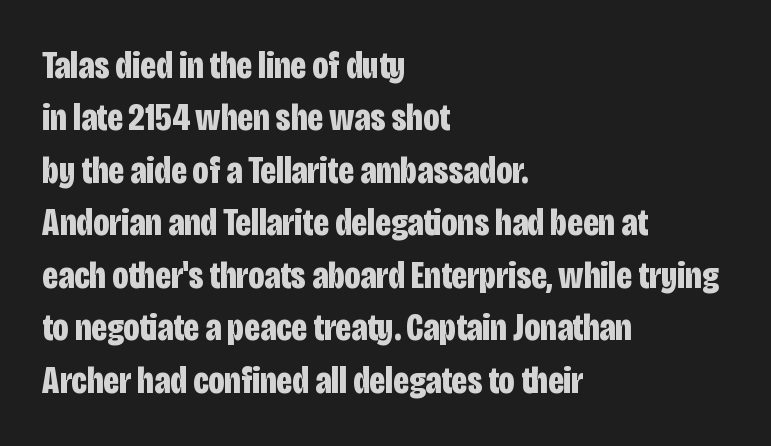
{"serif": "no", "italic": "no", "bold": "yes", "weight": "bold", "width": "condensed", "stroke_contrast": "low", "x_height": "large", "monospaced": "no", "underline": "no", "align": "left", "line_spacing": "normal", "line_spacing_ratio": 1.38, "letter_spacing": "normal", "letter_spacing_em": 0.0, "glyph_px": 38}
